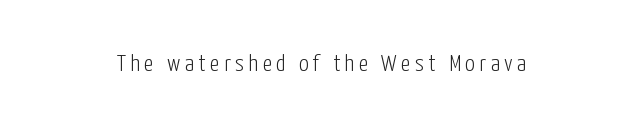
Only glyphs here, with clear space below each row. Posture: upright roman. The font is comparable to plain body text, perhaps lighter.
